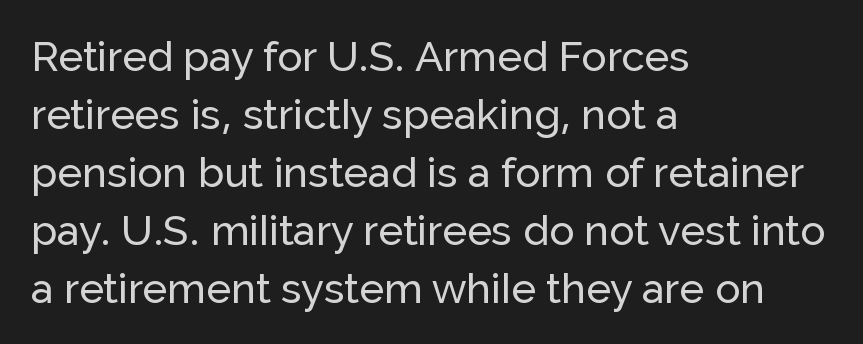
{"serif": "no", "italic": "no", "width": "normal", "stroke_contrast": "low", "x_height": "medium", "monospaced": "no", "underline": "no", "align": "left", "line_spacing": "normal", "line_spacing_ratio": 1.38, "letter_spacing": "normal", "letter_spacing_em": 0.0, "glyph_px": 42}
